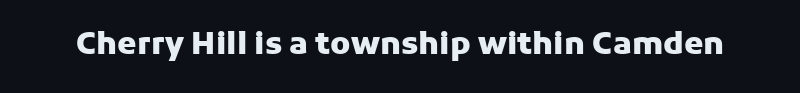
Q: Is the text bold? A: Yes.
Q: Is the text italic (slanted)? A: No, it is upright.
Q: Is the typeface a serif or a sans-serif typeface? A: Sans-serif.
Q: Is the text underlined? A: No.
Q: Is the spacing between letters normal or unusually wide? A: Normal.
Q: Width (condensed, normal, or wide)? A: Normal.
Q: Stroke contrast? A: Low.
Q: x-height? A: Medium.
Q: Monospaced? A: No.
